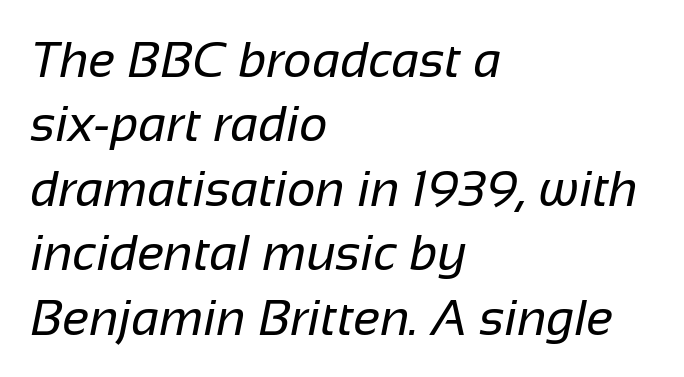
The block of text has a typical density, with ordinary space between rows. Note the varied advance widths — an 'i' is clearly narrower than an 'm'. If you drew a ruler down the left edge, every line would touch it. The strokes are not fattened; the text isn't bold. The font family rendered here belongs to the sans-serif group. Words appear dense and cohesive because spacing is normal.
